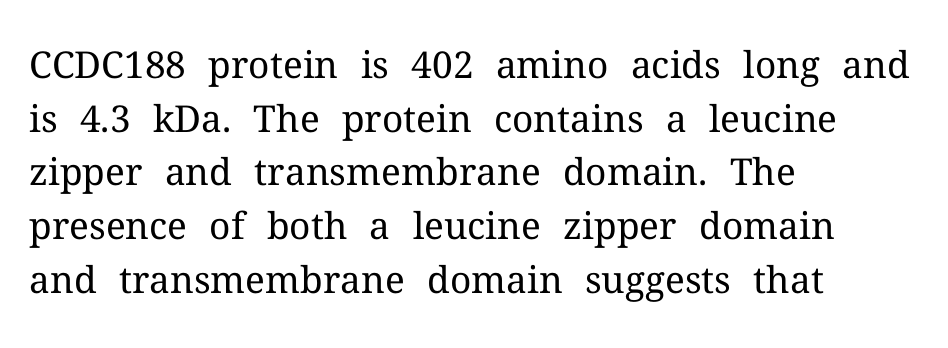
Q: Is the text bold? A: No.
Q: Is the text italic (slanted)? A: No, it is upright.
Q: Is the typeface a serif or a sans-serif typeface? A: Serif.
Q: Is the text underlined? A: No.
Q: How is the paragraph aligned? A: Left-aligned.
Q: Is the spacing between letters normal or unusually wide? A: Normal.
Q: Is the spacing between lines tight, normal or loose? A: Normal.
Q: Width (condensed, normal, or wide)? A: Normal.
Q: Stroke contrast? A: Medium.
Q: x-height? A: Medium.
Q: Monospaced? A: No.
